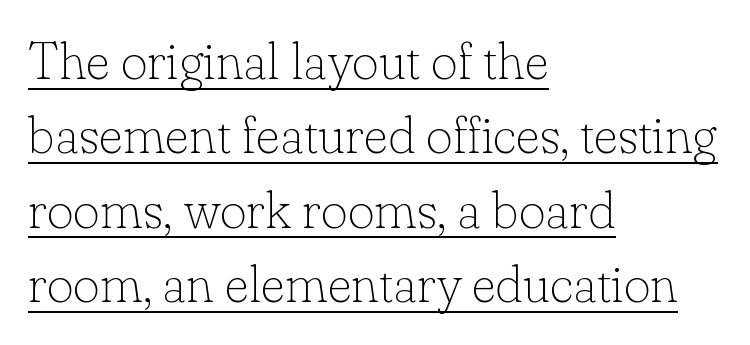
Successive baselines arrive at the customary interval. Alignment: flush left. No extra ink here — the face is not bold. This is roman type, the default non-slanted kind. Honestly, the underline is the first thing you notice here.
